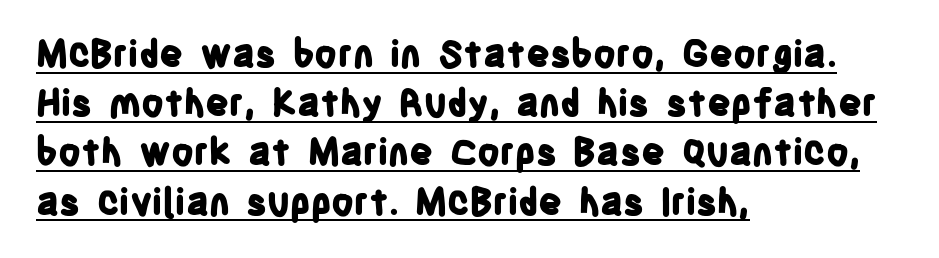
Q: Is the text bold? A: Yes.
Q: Is the text italic (slanted)? A: No, it is upright.
Q: Is the typeface a serif or a sans-serif typeface? A: Sans-serif.
Q: Is the text underlined? A: Yes.
Q: How is the paragraph aligned? A: Left-aligned.
Q: Is the spacing between letters normal or unusually wide? A: Normal.
Q: Is the spacing between lines tight, normal or loose? A: Normal.
Q: Width (condensed, normal, or wide)? A: Condensed.
Q: Stroke contrast? A: Low.
Q: x-height? A: Large.
Q: Monospaced? A: No.
